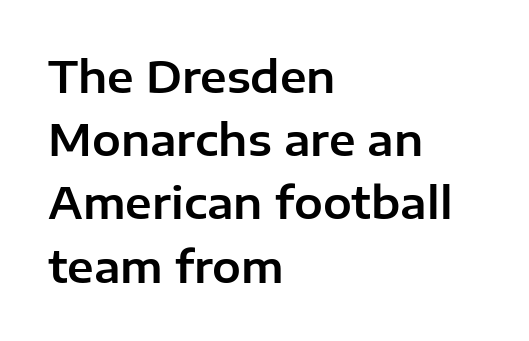
Q: Is the text italic (slanted)? A: No, it is upright.
Q: Is the typeface a serif or a sans-serif typeface? A: Sans-serif.
Q: Is the text underlined? A: No.
Q: How is the paragraph aligned? A: Left-aligned.
Q: Is the spacing between letters normal or unusually wide? A: Normal.
Q: Is the spacing between lines tight, normal or loose? A: Normal.
Q: Width (condensed, normal, or wide)? A: Normal.
Q: Stroke contrast? A: Low.
Q: x-height? A: Medium.
Q: Monospaced? A: No.
